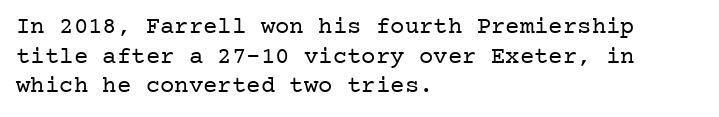
Words appear dense and cohesive because spacing is normal. Stem width sits at or under what a default text font uses. Honestly, there is no underline to notice here at all. The lettering stays uniformly vertical, giving the passage a roman look.
